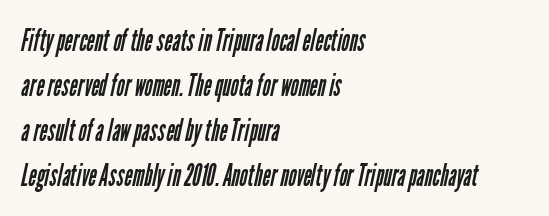
Q: Is the text bold? A: No.
Q: Is the typeface a serif or a sans-serif typeface? A: Sans-serif.
Q: Is the text underlined? A: No.
Q: How is the paragraph aligned? A: Left-aligned.
Q: Is the spacing between letters normal or unusually wide? A: Normal.
Q: Is the spacing between lines tight, normal or loose? A: Normal.
Q: Width (condensed, normal, or wide)? A: Condensed.
Q: Stroke contrast? A: Low.
Q: x-height? A: Medium.
Q: Monospaced? A: No.
